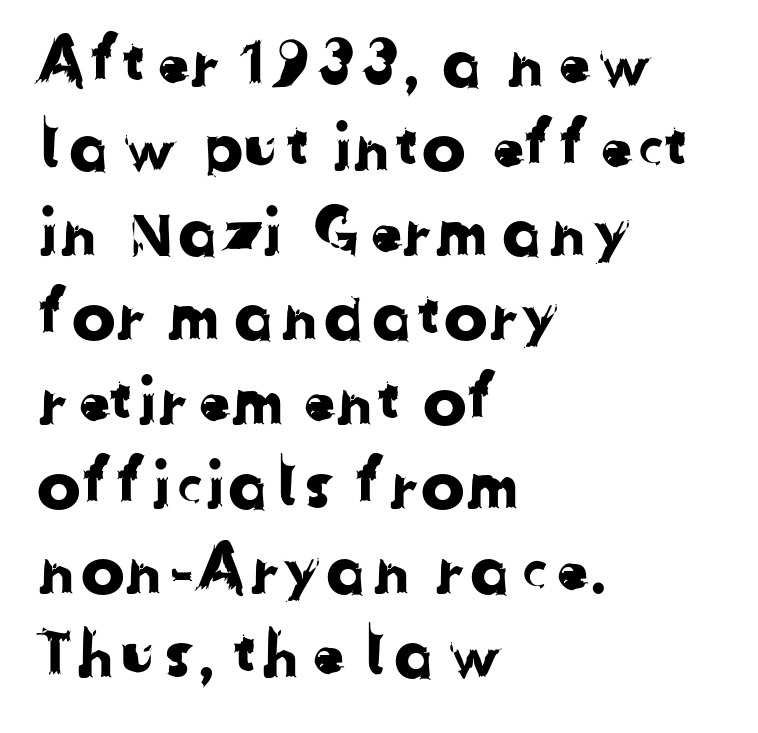
The image shows 66 px sans-serif type; set left-aligned, normal line spacing (1.28x), normal letter spacing, not underlined; low stroke contrast and a medium x-height.
